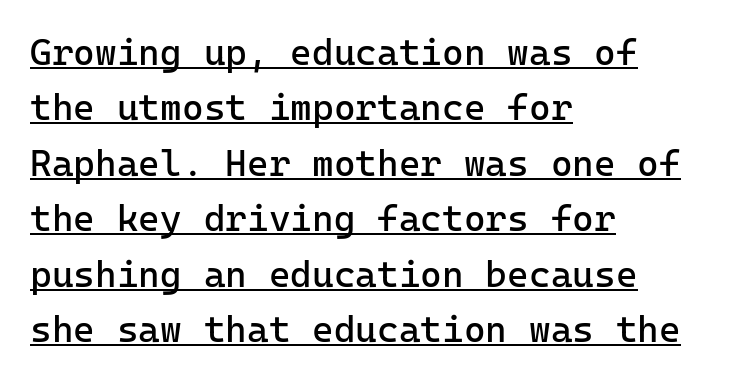
Characters remain perfectly vertical along every line. Caption: lettering with a line underneath. These lines are rendered in a fixed-pitch font. Regarding serifs, this sample does without them. Is the stroke heavy? The answer is a plain regular-or-lighter.
